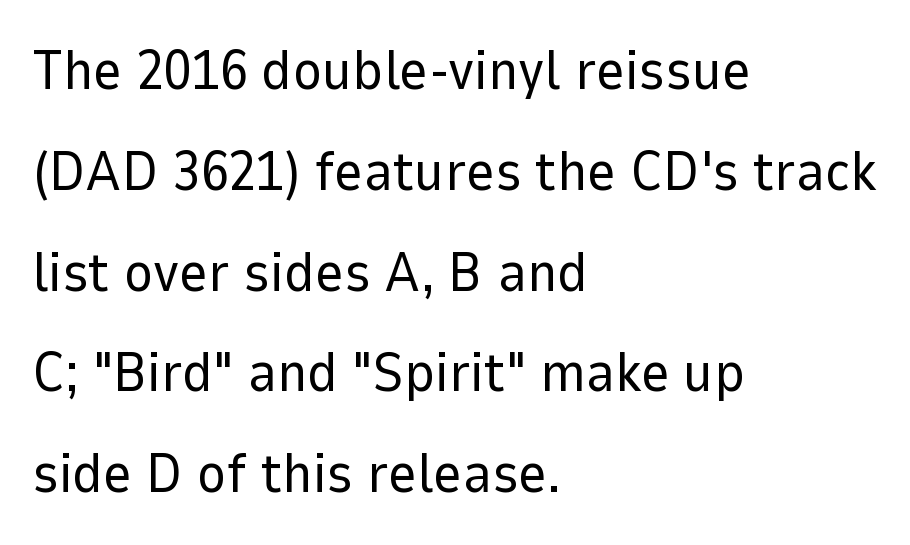
{"serif": "no", "italic": "no", "bold": "no", "weight": "regular", "width": "normal", "stroke_contrast": "low", "x_height": "medium", "monospaced": "no", "underline": "no", "align": "left", "line_spacing_ratio": 1.8, "letter_spacing": "normal", "letter_spacing_em": 0.0, "glyph_px": 56}
